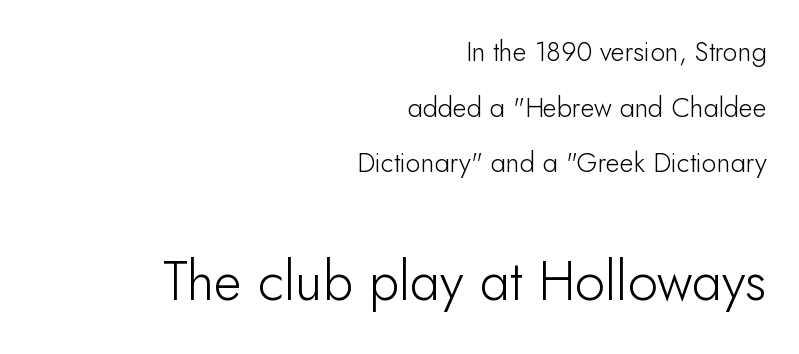
The glyphs are unaccompanied by any horizontal stroke below them. Proportional: the letters do not fall into vertical columns. Letter spacing: default. The letters carry no serifs — their stems end cleanly without finishing strokes.
